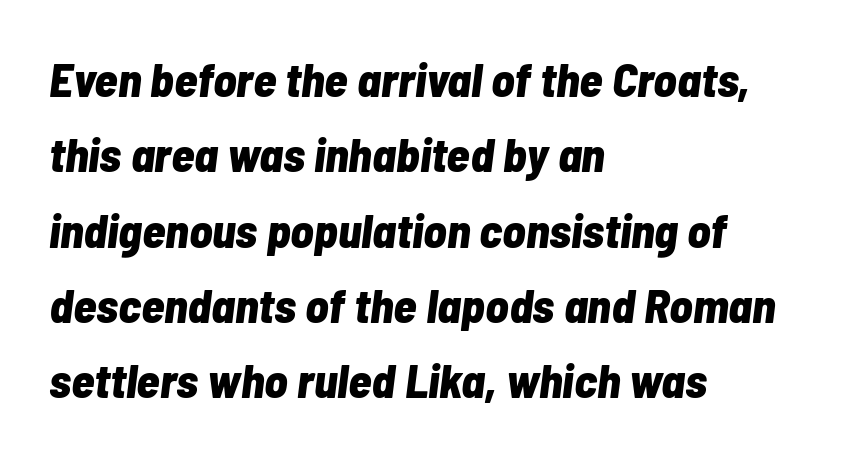
Tall strokes in this sample are angled rather than plumb. The letters advance in unequal steps, a hallmark of proportional type. I'd describe the lettering as bold — thick and assertive. Students, note that the glyphs here touch the page at normal intervals. What's the leading like? Ordinary, nothing unusual. Type without underlining.
